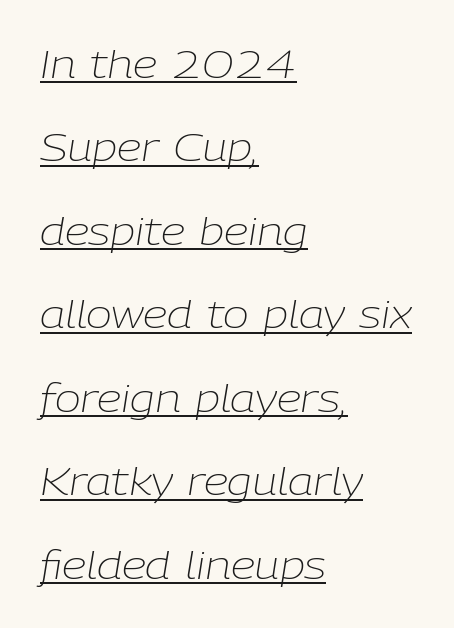
{"italic": "yes", "lean": "right", "slant_degrees": 9, "bold": "no", "weight": "light", "width": "normal", "stroke_contrast": "low", "x_height": "medium", "monospaced": "no", "underline": "yes", "align": "left", "line_spacing": "loose", "line_spacing_ratio": 2.14, "letter_spacing": "normal", "letter_spacing_em": 0.0, "glyph_px": 39}
